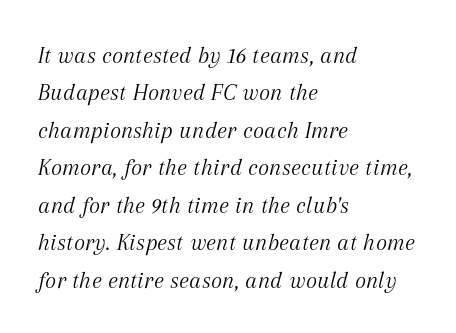
The image shows 24 px text type, italic (leaning right); set left-aligned, normal line spacing (1.56x), normal letter spacing, not underlined.
